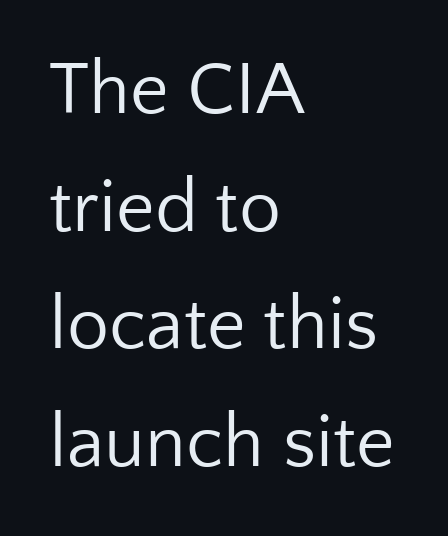
The image shows 75 px regular-weight sans-serif type, upright; set left-aligned, normal line spacing (1.57x), normal letter spacing, not underlined; low stroke contrast and a medium x-height.
